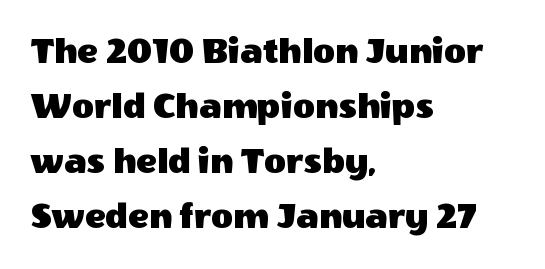
{"serif": "no", "italic": "no", "width": "normal", "x_height": "large", "monospaced": "no", "underline": "no", "align": "left", "line_spacing": "normal", "line_spacing_ratio": 1.45, "letter_spacing": "normal", "letter_spacing_em": 0.0, "glyph_px": 38}
